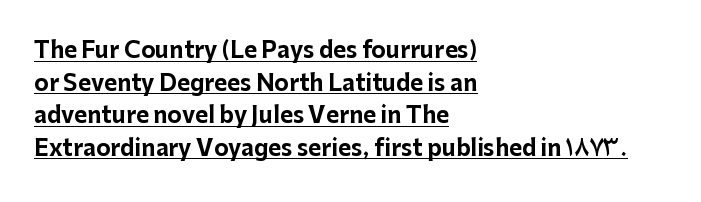
Q: Is the text bold? A: Yes.
Q: Is the text italic (slanted)? A: No, it is upright.
Q: Is the text underlined? A: Yes.
Q: How is the paragraph aligned? A: Left-aligned.
Q: Is the spacing between letters normal or unusually wide? A: Normal.
Q: Is the spacing between lines tight, normal or loose? A: Normal.
